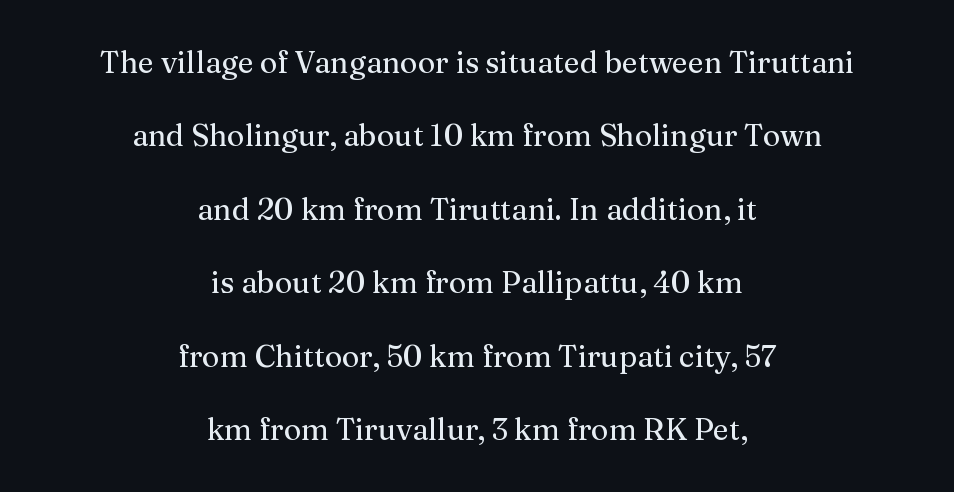
Q: Is the text italic (slanted)? A: No, it is upright.
Q: Is the typeface a serif or a sans-serif typeface? A: Serif.
Q: Is the text underlined? A: No.
Q: How is the paragraph aligned? A: Centered.
Q: Is the spacing between letters normal or unusually wide? A: Normal.
Q: Is the spacing between lines tight, normal or loose? A: Loose.
Q: Width (condensed, normal, or wide)? A: Normal.
Q: Stroke contrast? A: Medium.
Q: x-height? A: Medium.
Q: Monospaced? A: No.
